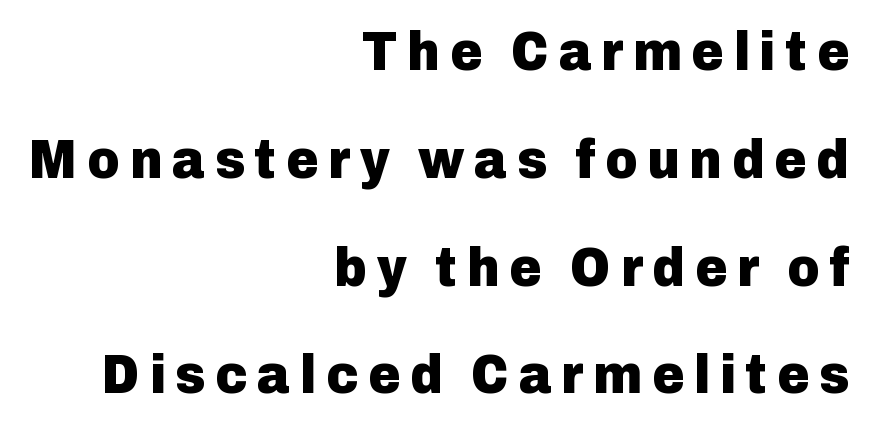
{"serif": "no", "italic": "no", "bold": "yes", "weight": "heavy", "width": "normal", "stroke_contrast": "low", "x_height": "medium", "monospaced": "no", "underline": "no", "align": "right", "line_spacing": "loose", "line_spacing_ratio": 1.96, "glyph_px": 55}
